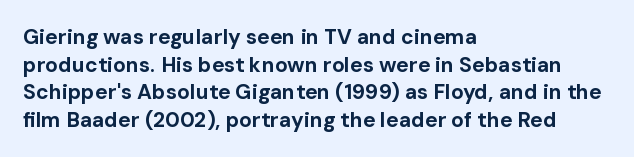
{"italic": "no", "bold": "yes", "underline": "no", "align": "left", "line_spacing": "normal", "line_spacing_ratio": 1.31, "letter_spacing": "normal", "letter_spacing_em": 0.0, "glyph_px": 21}
